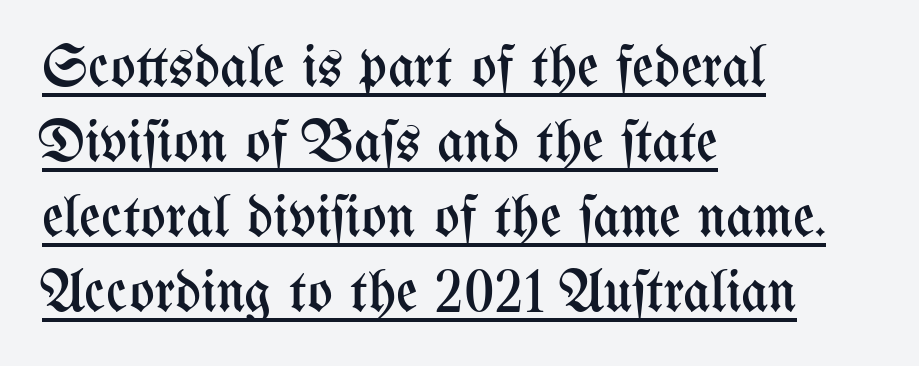
The image shows 59 px regular-weight, condensed type, upright; set left-aligned, normal line spacing (1.27x), normal letter spacing, underlined; medium stroke contrast and a medium x-height.
